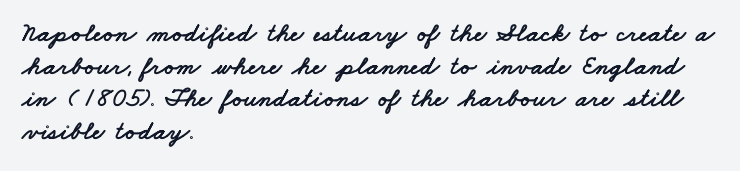
The image shows 27 px text type; set left-aligned, line spacing 1.21x, normal letter spacing, not underlined.
